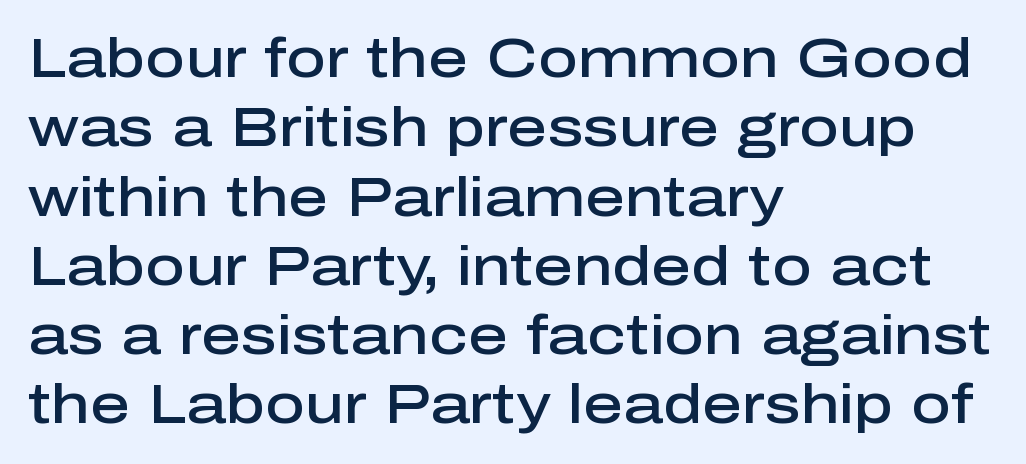
{"serif": "no", "italic": "no", "bold": "semi", "weight": "semibold", "width": "normal", "stroke_contrast": "low", "x_height": "medium", "monospaced": "no", "underline": "no", "align": "left", "line_spacing": "normal", "line_spacing_ratio": 1.26, "letter_spacing": "normal", "letter_spacing_em": 0.0, "glyph_px": 55}
